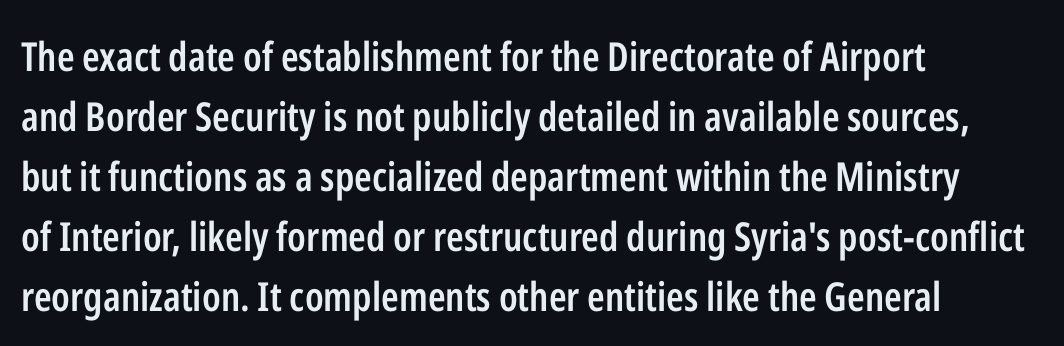
{"serif": "no", "italic": "no", "bold": "semi", "weight": "semibold", "width": "condensed", "stroke_contrast": "low", "x_height": "medium", "monospaced": "no", "underline": "no", "align": "left", "line_spacing": "normal", "line_spacing_ratio": 1.5, "letter_spacing": "normal", "letter_spacing_em": 0.0, "glyph_px": 40}
